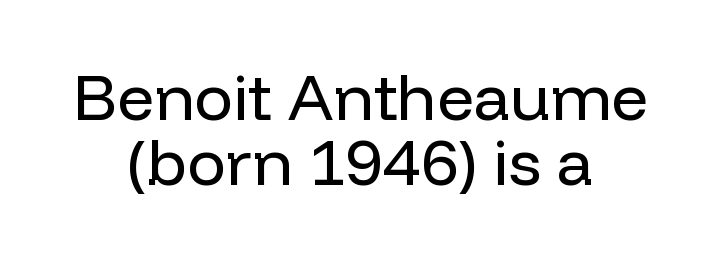
Q: Is the text bold? A: No.
Q: Is the text italic (slanted)? A: No, it is upright.
Q: Is the typeface a serif or a sans-serif typeface? A: Sans-serif.
Q: Is the text underlined? A: No.
Q: How is the paragraph aligned? A: Centered.
Q: Is the spacing between letters normal or unusually wide? A: Normal.
Q: Is the spacing between lines tight, normal or loose? A: Tight.
Q: Width (condensed, normal, or wide)? A: Normal.
Q: Stroke contrast? A: Low.
Q: x-height? A: Medium.
Q: Monospaced? A: No.
